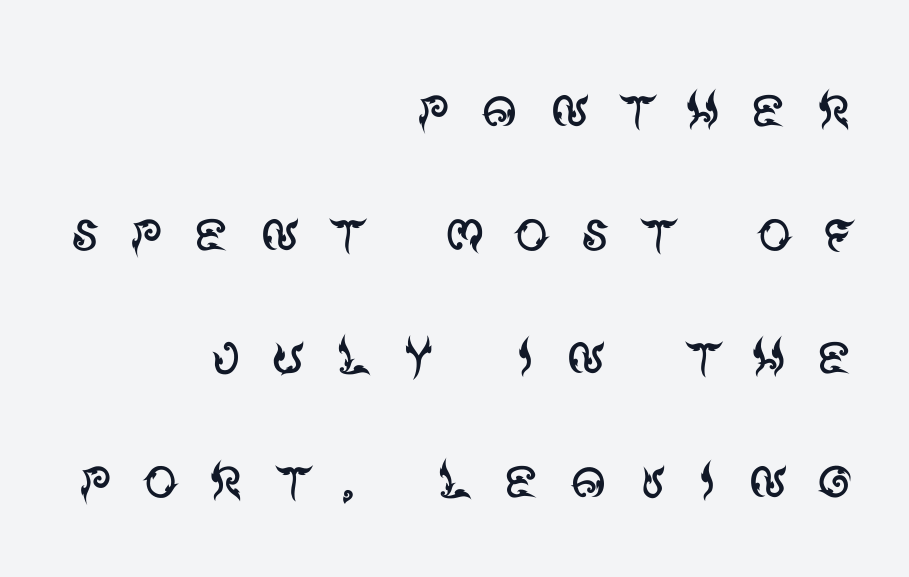
The image shows 71 px regular-weight sans-serif type, upright; set right-aligned, line spacing 1.74x, unusually wide letter spacing (+0.41 em), not underlined; medium stroke contrast and a large x-height.
